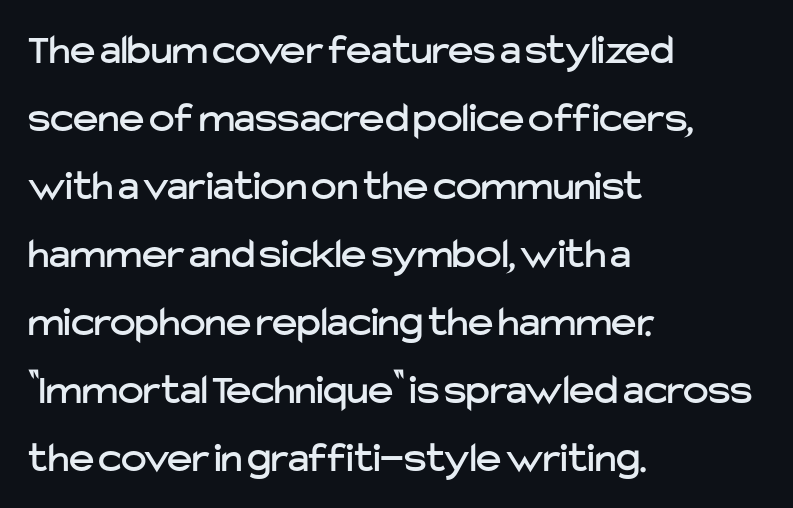
Q: Is the text italic (slanted)? A: No, it is upright.
Q: Is the typeface a serif or a sans-serif typeface? A: Sans-serif.
Q: Is the text underlined? A: No.
Q: How is the paragraph aligned? A: Left-aligned.
Q: Is the spacing between letters normal or unusually wide? A: Normal.
Q: Is the spacing between lines tight, normal or loose? A: Normal.
Q: Width (condensed, normal, or wide)? A: Normal.
Q: Stroke contrast? A: Low.
Q: x-height? A: Medium.
Q: Monospaced? A: No.
